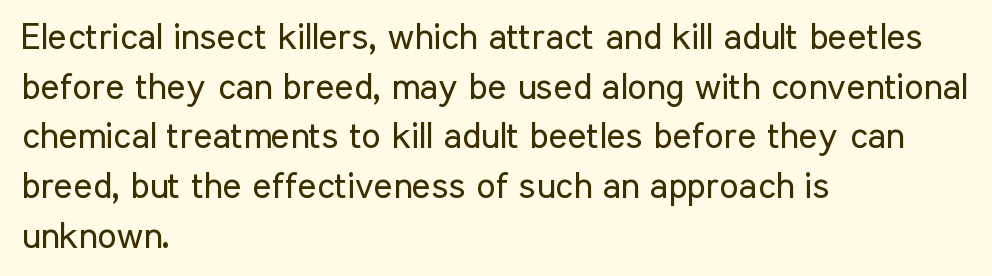
These lines are rendered in a variable-pitch font. The passage shown is not bold in any degree. The rag falls on the right side of this text block. Has an underline been added? It has not. The lettering stays uniformly vertical, giving the passage a roman look. What's the leading like? Ordinary, nothing unusual.
